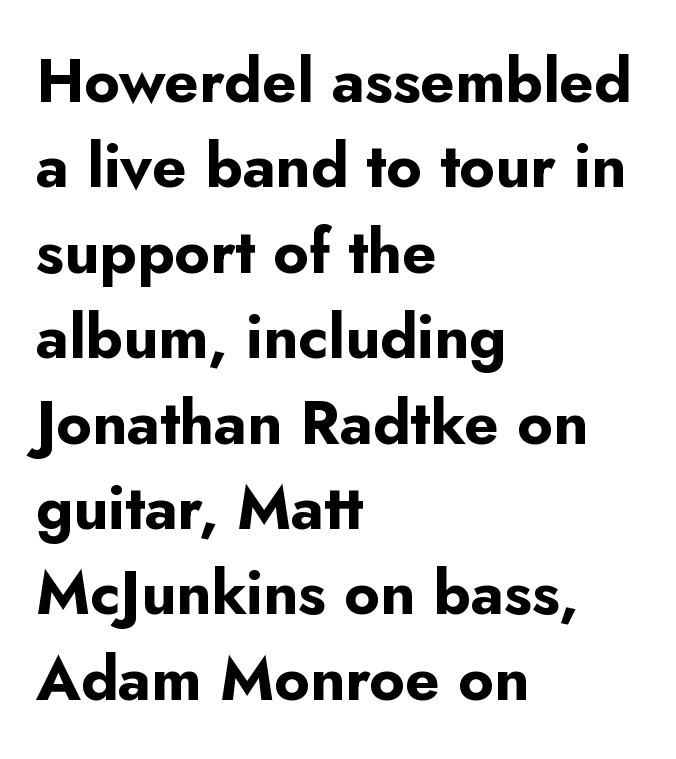
Q: Is the text bold? A: Yes.
Q: Is the text italic (slanted)? A: No, it is upright.
Q: Is the typeface a serif or a sans-serif typeface? A: Sans-serif.
Q: Is the text underlined? A: No.
Q: How is the paragraph aligned? A: Left-aligned.
Q: Is the spacing between letters normal or unusually wide? A: Normal.
Q: Is the spacing between lines tight, normal or loose? A: Normal.
Q: Width (condensed, normal, or wide)? A: Normal.
Q: Stroke contrast? A: Low.
Q: x-height? A: Small.
Q: Monospaced? A: No.
